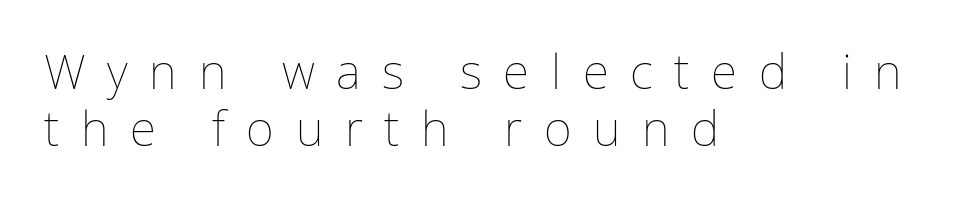
The image shows 48 px thin type, upright; set left-aligned, line spacing 1.18x, unusually wide letter spacing (+0.45 em), not underlined; low stroke contrast and a medium x-height.
